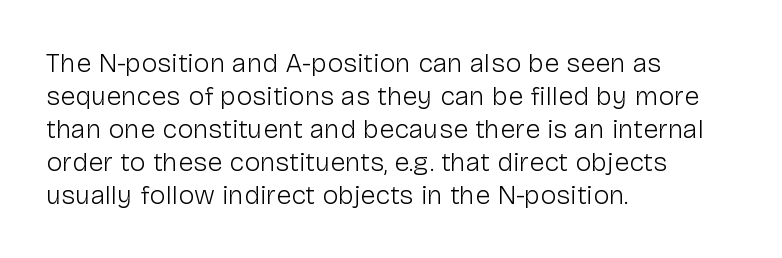
Q: Is the text bold? A: No.
Q: Is the text italic (slanted)? A: No, it is upright.
Q: Is the text underlined? A: No.
Q: How is the paragraph aligned? A: Left-aligned.
Q: Is the spacing between letters normal or unusually wide? A: Normal.
